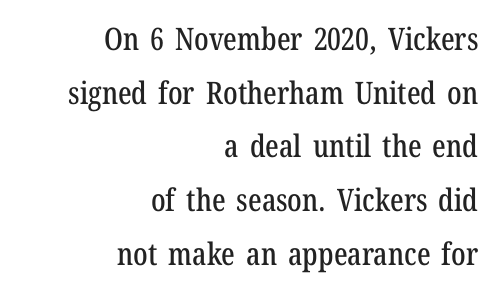
{"serif": "yes", "italic": "no", "width": "condensed", "stroke_contrast": "low", "x_height": "medium", "monospaced": "no", "underline": "no", "align": "right", "line_spacing_ratio": 1.73, "letter_spacing": "normal", "letter_spacing_em": 0.0, "glyph_px": 31}
